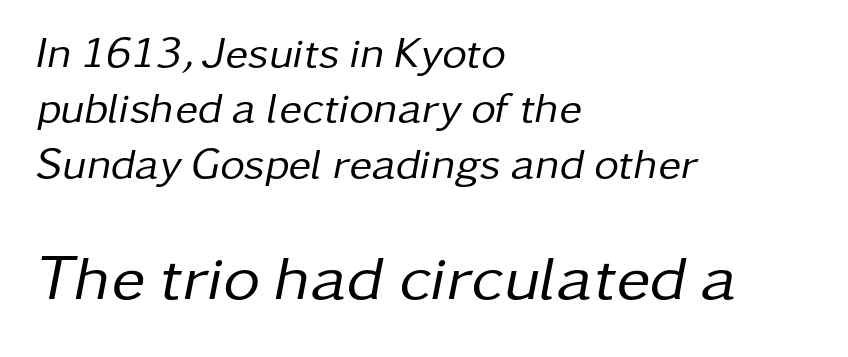
The specimen omits any rule beneath the text block's lines. Looks like regular typesetting: each glyph gets only the width it needs. Caption: multi-line text, flush left, ragged right. This layout puts the modest block above and the oversized block below. Quick note: interline space is typical.
